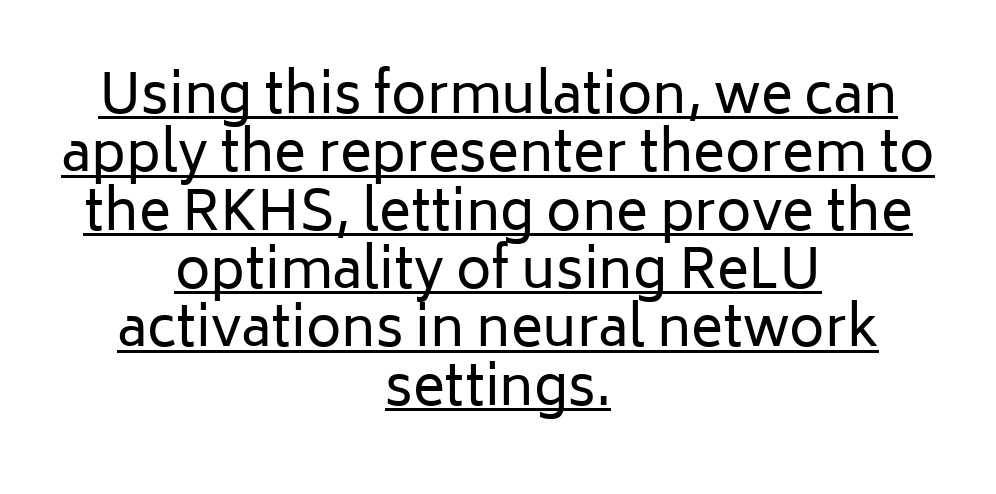
Q: Is the text bold? A: No.
Q: Is the text italic (slanted)? A: No, it is upright.
Q: Is the typeface a serif or a sans-serif typeface? A: Sans-serif.
Q: Is the text underlined? A: Yes.
Q: How is the paragraph aligned? A: Centered.
Q: Is the spacing between letters normal or unusually wide? A: Normal.
Q: Is the spacing between lines tight, normal or loose? A: Tight.
Q: Width (condensed, normal, or wide)? A: Normal.
Q: Stroke contrast? A: Low.
Q: x-height? A: Medium.
Q: Monospaced? A: No.
